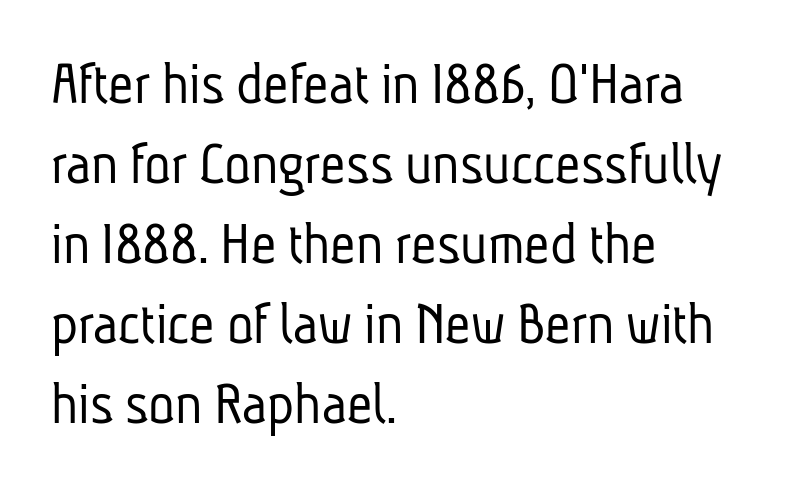
The image shows 62 px light, condensed sans-serif type; set left-aligned, normal line spacing (1.29x), normal letter spacing, not underlined; low stroke contrast and a medium x-height.
